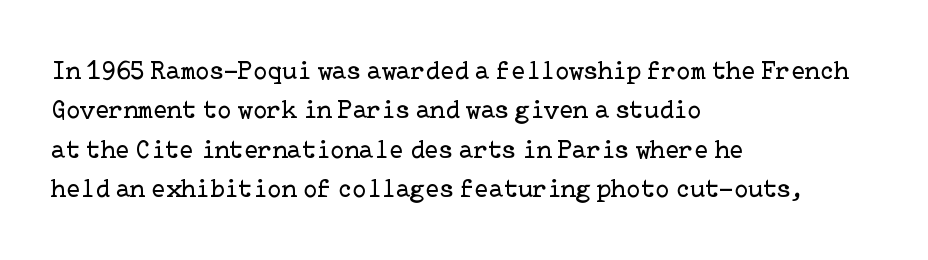
Q: Is the text bold? A: No.
Q: Is the text italic (slanted)? A: No, it is upright.
Q: Is the text underlined? A: No.
Q: How is the paragraph aligned? A: Left-aligned.
Q: Is the spacing between letters normal or unusually wide? A: Normal.
Q: Is the spacing between lines tight, normal or loose? A: Normal.
